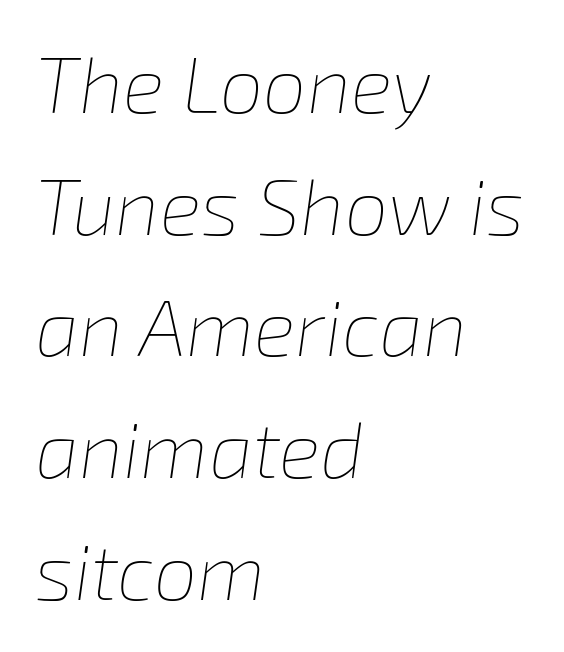
The image shows 78 px thin type, italic (leaning right); set left-aligned, normal line spacing (1.56x), normal letter spacing, not underlined; low stroke contrast and a medium x-height.
